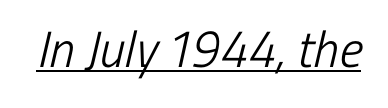
The image shows 51 px light, condensed sans-serif type; set normal letter spacing, underlined; low stroke contrast and a medium x-height.
